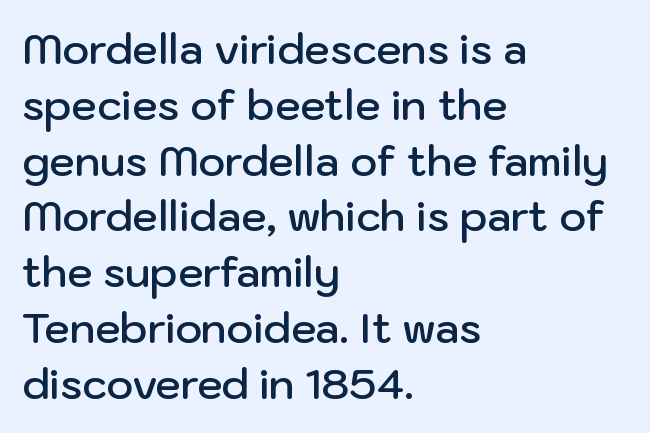
{"serif": "no", "italic": "no", "bold": "semi", "weight": "semibold", "width": "normal", "stroke_contrast": "low", "x_height": "medium", "monospaced": "no", "underline": "no", "align": "left", "line_spacing": "normal", "line_spacing_ratio": 1.36, "letter_spacing": "normal", "letter_spacing_em": 0.0, "glyph_px": 41}
